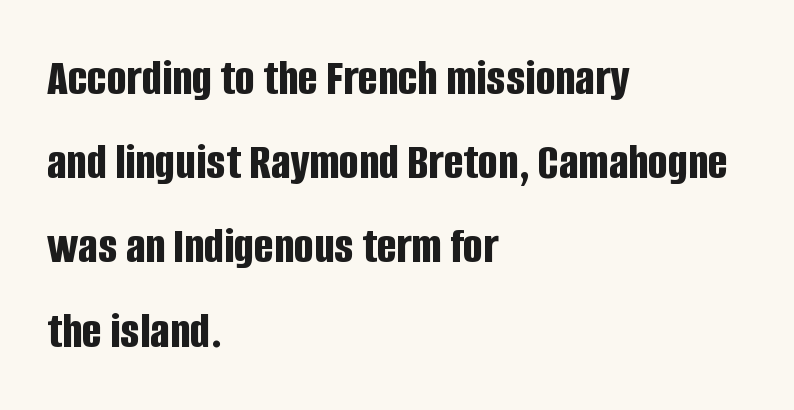
Q: Is the text bold? A: Yes.
Q: Is the text italic (slanted)? A: No, it is upright.
Q: Is the typeface a serif or a sans-serif typeface? A: Sans-serif.
Q: Is the text underlined? A: No.
Q: How is the paragraph aligned? A: Left-aligned.
Q: Is the spacing between letters normal or unusually wide? A: Normal.
Q: Is the spacing between lines tight, normal or loose? A: Normal.
Q: Width (condensed, normal, or wide)? A: Condensed.
Q: Stroke contrast? A: Low.
Q: x-height? A: Large.
Q: Monospaced? A: No.
